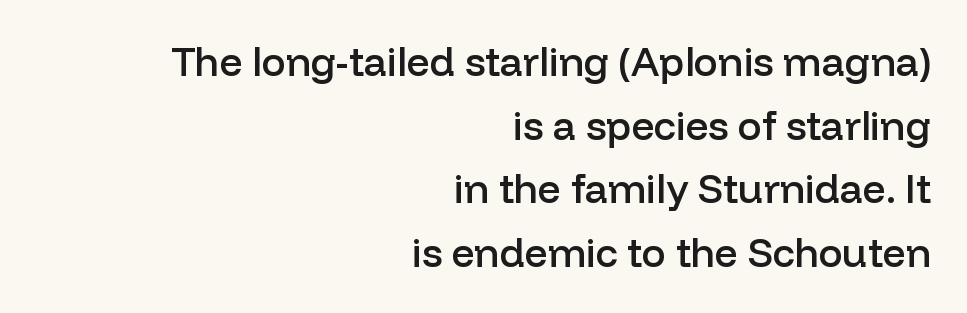
The image shows 40 px semibold sans-serif type, upright; set right-aligned, normal line spacing (1.59x), normal letter spacing, not underlined; low stroke contrast and a medium x-height.
